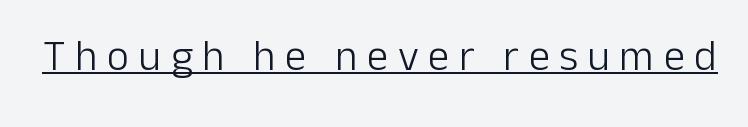
Each letter keeps its own natural width here, so spacing adapts to shape. To sum up the face: it is a sans, with no serifs. Characters remain perfectly vertical along every line. Unbolded letterforms with no extra heft. Compared with undecorated copy, this sample adds a rule below the words.
